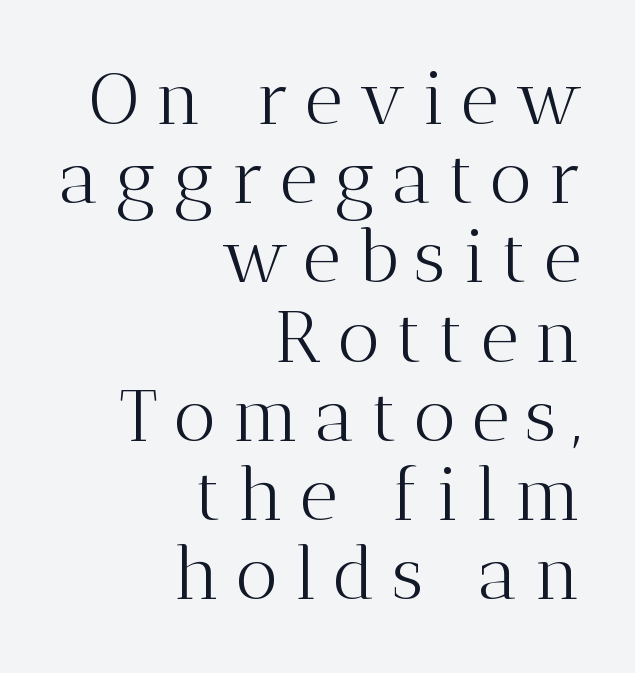
The image shows 74 px light serif type, upright; set right-aligned, tight line spacing (1.07x), unusually wide letter spacing (+0.22 em), not underlined; medium stroke contrast and a medium x-height.
